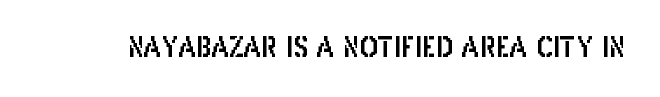
{"serif": "no", "italic": "no", "width": "condensed", "stroke_contrast": "low", "x_height": "large", "monospaced": "no", "underline": "no", "letter_spacing": "normal", "letter_spacing_em": 0.0, "glyph_px": 28}
